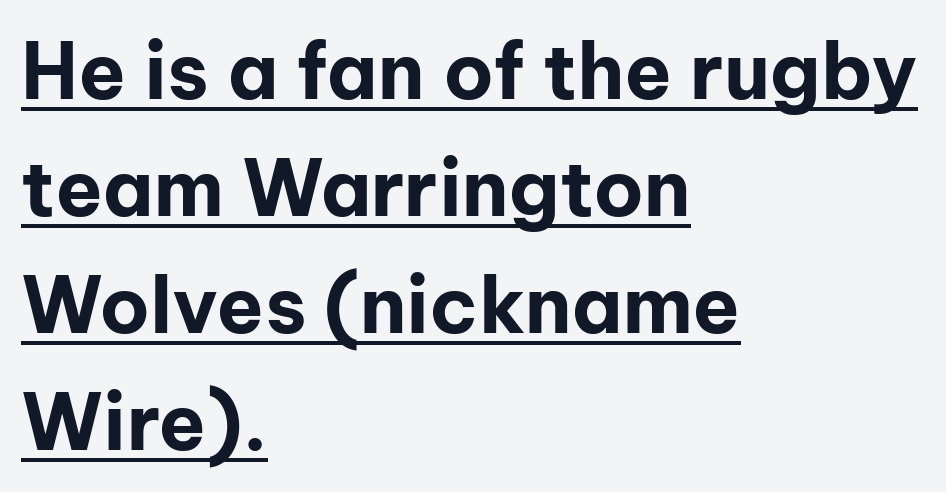
The image shows 78 px bold sans-serif type, upright; set left-aligned, normal line spacing (1.5x), normal letter spacing, underlined; low stroke contrast and a medium x-height.
